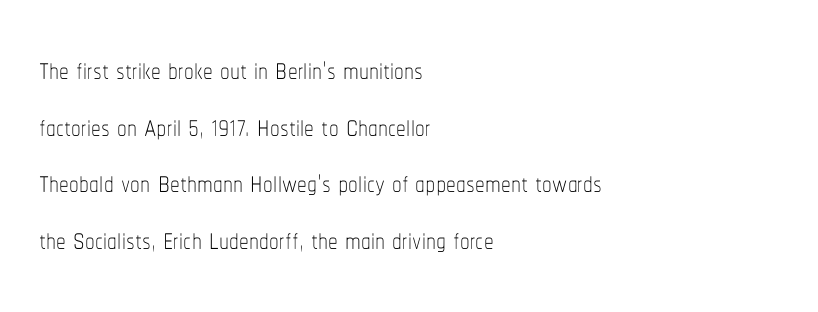
Q: Is the text bold? A: No.
Q: Is the text italic (slanted)? A: No, it is upright.
Q: Is the text underlined? A: No.
Q: How is the paragraph aligned? A: Left-aligned.
Q: Is the spacing between letters normal or unusually wide? A: Normal.
Q: Is the spacing between lines tight, normal or loose? A: Normal.
Q: Width (condensed, normal, or wide)? A: Condensed.
Q: Stroke contrast? A: Low.
Q: x-height? A: Medium.
Q: Monospaced? A: No.
